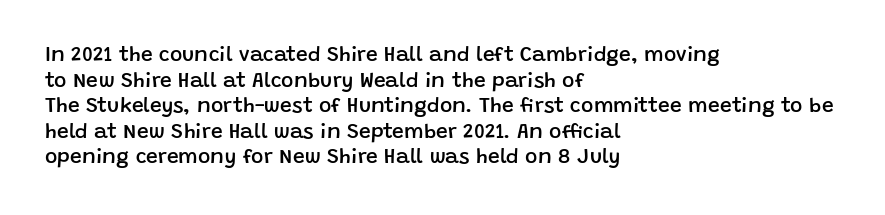
Nobody drew a line under any word here. The letters stand straight up with perfectly vertical stems. Emphasis by weight is partial: semibold. Nobody touched the tracking dial on this one. Compared with a centered layout, this one pins lines to the left instead.
